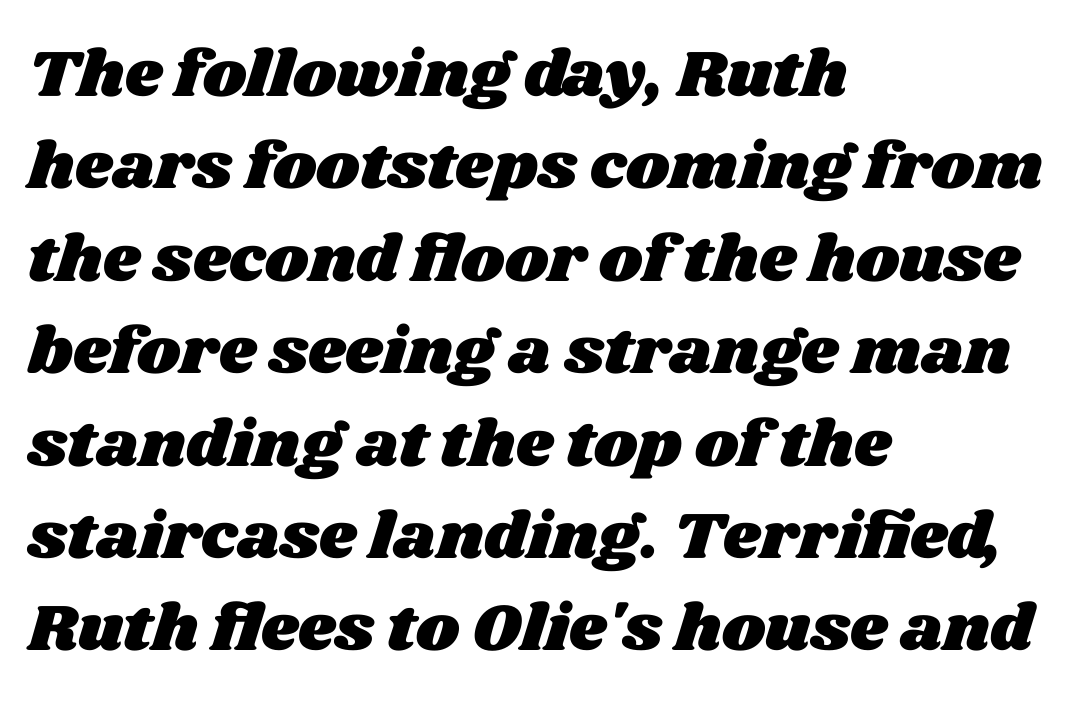
Q: Is the text underlined? A: No.
Q: How is the paragraph aligned? A: Left-aligned.
Q: Is the spacing between letters normal or unusually wide? A: Normal.
Q: Is the spacing between lines tight, normal or loose? A: Normal.
Q: Width (condensed, normal, or wide)? A: Wide.
Q: Stroke contrast? A: Medium.
Q: x-height? A: Large.
Q: Monospaced? A: No.
